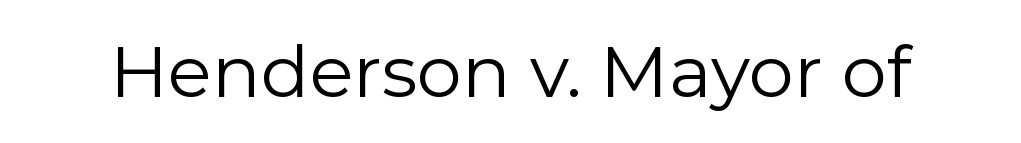
{"serif": "no", "italic": "no", "bold": "no", "weight": "regular", "width": "normal", "x_height": "medium", "monospaced": "no", "underline": "no", "letter_spacing": "normal", "letter_spacing_em": 0.0, "glyph_px": 72}
